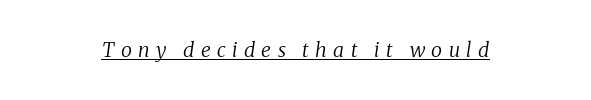
{"italic": "yes", "lean": "right", "slant_degrees": 8, "bold": "no", "underline": "yes", "align": "center", "letter_spacing": "wide", "letter_spacing_em": 0.32, "glyph_px": 20}
